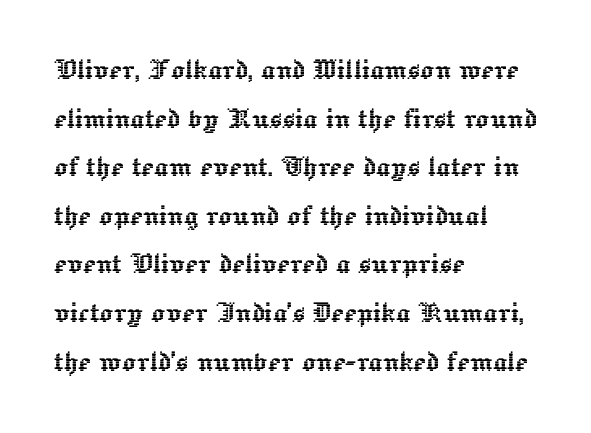
The vertical gap from one line to the next is medium. Default kerning and tracking; the words read as compact shapes. Ordinary non-slanted type is in use. The setting favours the left margin, as ordinary paragraphs usually do. Unmarked baselines from the first word to the last.
